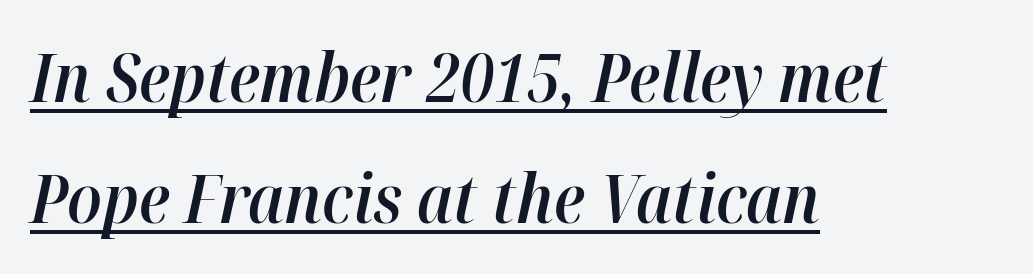
The image shows 67 px semibold type, italic (leaning right); set left-aligned, line spacing 1.81x, normal letter spacing, underlined; high stroke contrast and a medium x-height.
